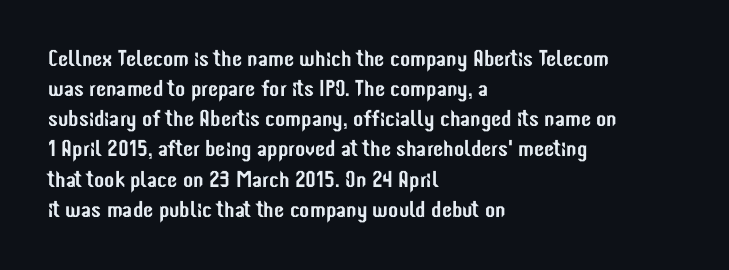
Q: Is the text italic (slanted)? A: No, it is upright.
Q: Is the text underlined? A: No.
Q: How is the paragraph aligned? A: Left-aligned.
Q: Is the spacing between letters normal or unusually wide? A: Normal.
Q: Is the spacing between lines tight, normal or loose? A: Normal.
